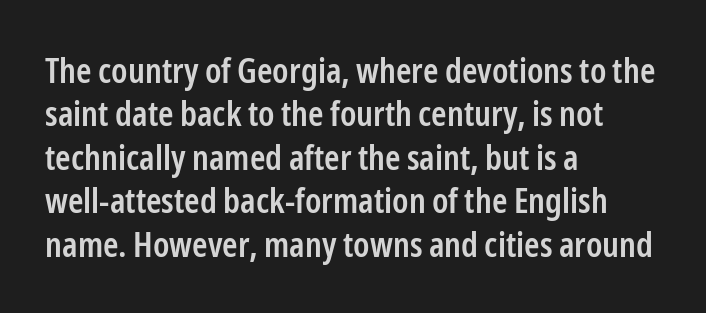
The image shows 35 px semibold, condensed sans-serif type, upright; set left-aligned, line spacing 1.24x, normal letter spacing, not underlined; low stroke contrast and a medium x-height.
